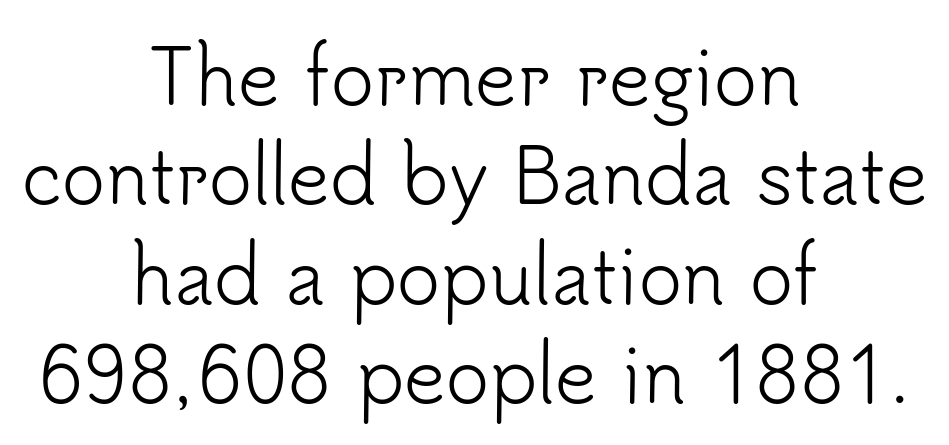
Q: Is the text bold? A: No.
Q: Is the text italic (slanted)? A: No, it is upright.
Q: Is the typeface a serif or a sans-serif typeface? A: Sans-serif.
Q: Is the text underlined? A: No.
Q: How is the paragraph aligned? A: Centered.
Q: Is the spacing between letters normal or unusually wide? A: Normal.
Q: Is the spacing between lines tight, normal or loose? A: Normal.
Q: Width (condensed, normal, or wide)? A: Normal.
Q: Stroke contrast? A: Low.
Q: x-height? A: Small.
Q: Monospaced? A: No.
